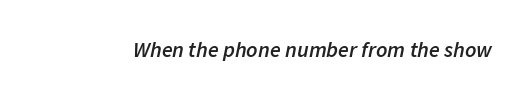
Q: Is the text bold? A: Semi-bold.
Q: Is the text italic (slanted)? A: Yes, it leans right by about 11 degrees.
Q: Is the text underlined? A: No.
Q: Is the spacing between letters normal or unusually wide? A: Normal.
